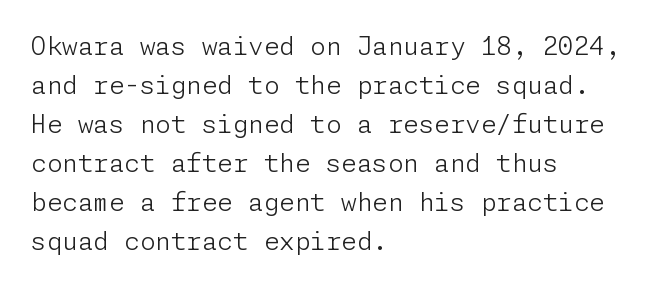
Q: Is the text bold? A: No.
Q: Is the text italic (slanted)? A: No, it is upright.
Q: Is the text underlined? A: No.
Q: How is the paragraph aligned? A: Left-aligned.
Q: Is the spacing between letters normal or unusually wide? A: Normal.
Q: Is the spacing between lines tight, normal or loose? A: Normal.
